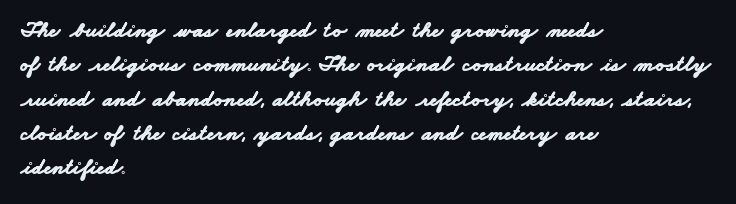
{"bold": "yes", "underline": "no", "align": "left", "line_spacing": "normal", "line_spacing_ratio": 1.49, "letter_spacing": "normal", "letter_spacing_em": 0.0, "glyph_px": 23}
